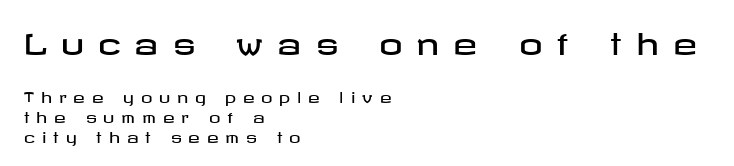
Students, observe: this is what conventionally led text looks like. Caption: multi-line text, flush left, ragged right. This is sans-serif lettering, the kind often seen on screens and signage. Ascenders rise straight up at ninety degrees. Short note: letters widely spaced.
